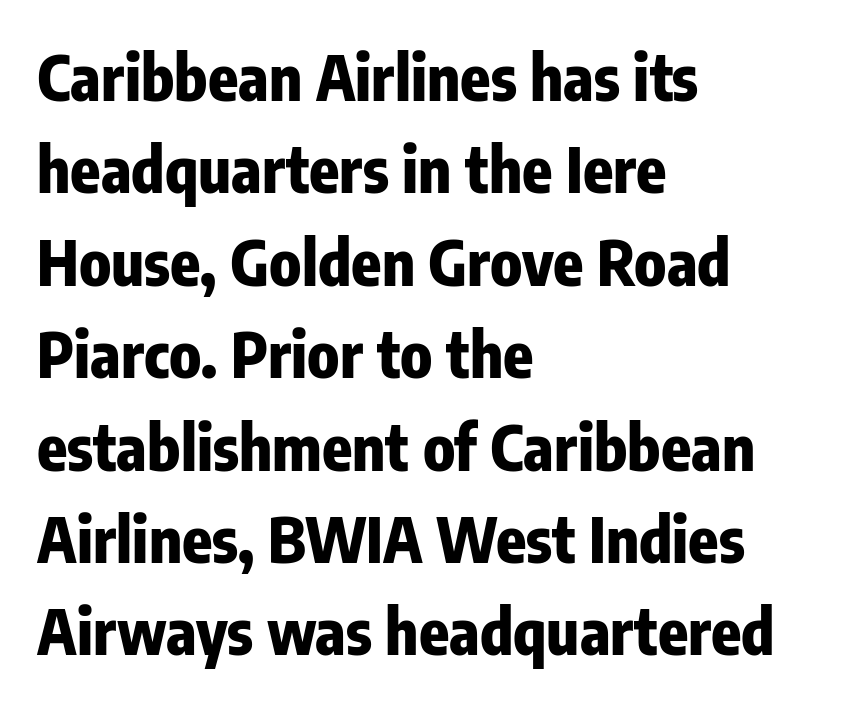
Q: Is the text bold? A: Yes.
Q: Is the text italic (slanted)? A: No, it is upright.
Q: Is the typeface a serif or a sans-serif typeface? A: Sans-serif.
Q: Is the text underlined? A: No.
Q: How is the paragraph aligned? A: Left-aligned.
Q: Is the spacing between letters normal or unusually wide? A: Normal.
Q: Is the spacing between lines tight, normal or loose? A: Normal.
Q: Width (condensed, normal, or wide)? A: Condensed.
Q: Stroke contrast? A: Low.
Q: x-height? A: Medium.
Q: Monospaced? A: No.
